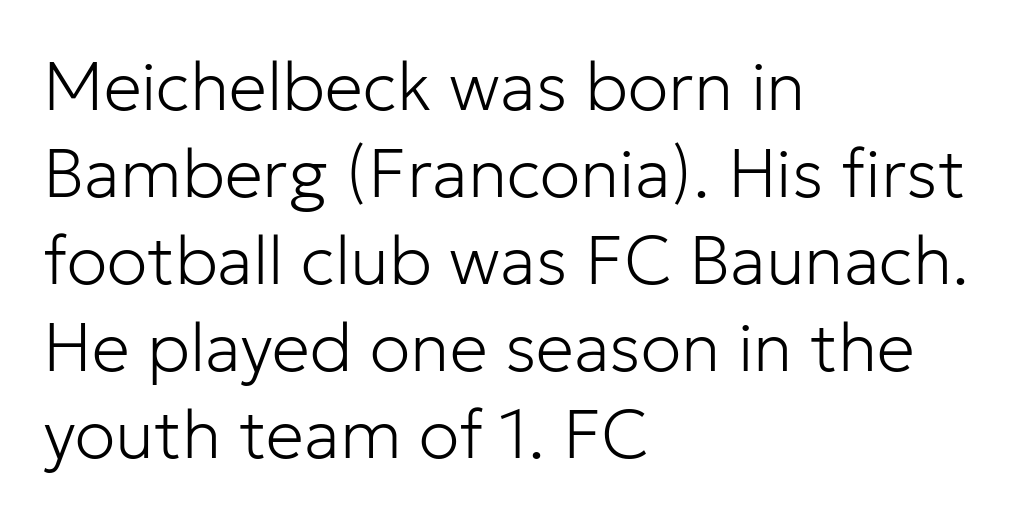
{"serif": "no", "italic": "no", "bold": "no", "weight": "light", "width": "normal", "stroke_contrast": "low", "x_height": "medium", "monospaced": "no", "underline": "no", "align": "left", "line_spacing": "normal", "line_spacing_ratio": 1.28, "letter_spacing": "normal", "letter_spacing_em": 0.0, "glyph_px": 68}
